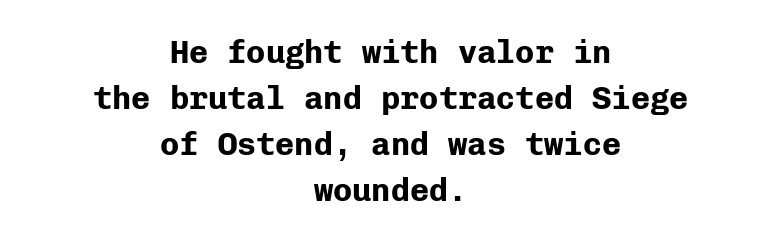
I'd call this a sans setting — the letters go barefoot. Anything drawn beneath the words? Only blank space. The letters march in equal steps, a hallmark of fixed-pitch type. The paragraph shown floats in the horizontal middle.
